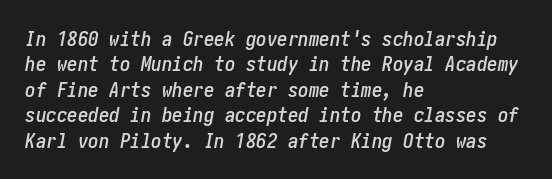
{"italic": "yes", "lean": "right", "slant_degrees": 10, "underline": "no", "align": "left", "line_spacing_ratio": 1.21, "letter_spacing": "normal", "letter_spacing_em": 0.0, "glyph_px": 21}
